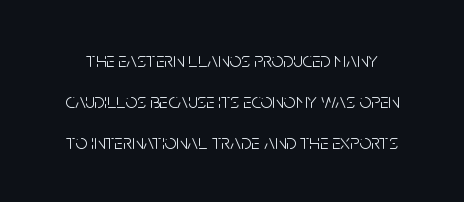
Q: Is the text bold? A: No.
Q: Is the text italic (slanted)? A: No, it is upright.
Q: Is the text underlined? A: No.
Q: Is the spacing between letters normal or unusually wide? A: Normal.
Q: Is the spacing between lines tight, normal or loose? A: Loose.
